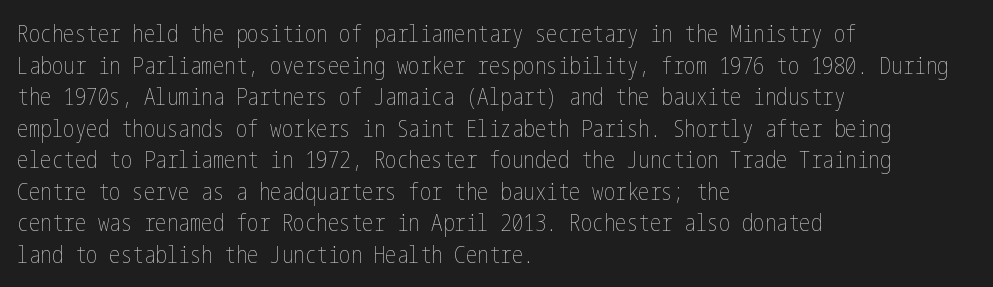
Q: Is the text bold? A: No.
Q: Is the text italic (slanted)? A: No, it is upright.
Q: Is the text underlined? A: No.
Q: How is the paragraph aligned? A: Left-aligned.
Q: Is the spacing between letters normal or unusually wide? A: Normal.
Q: Is the spacing between lines tight, normal or loose? A: Normal.
